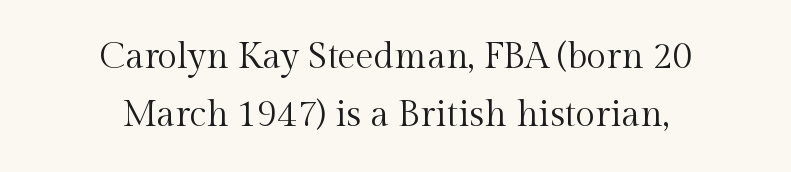
The axis of the letterforms is exactly vertical. If you measured baseline to baseline, you'd find a middling distance. The text was rendered using a seriffed face with decorative stroke endings. A bare baseline throughout the passage. Varying glyph widths throughout — classic text-font behaviour. The line texture is even and compact thanks to regular tracking.
